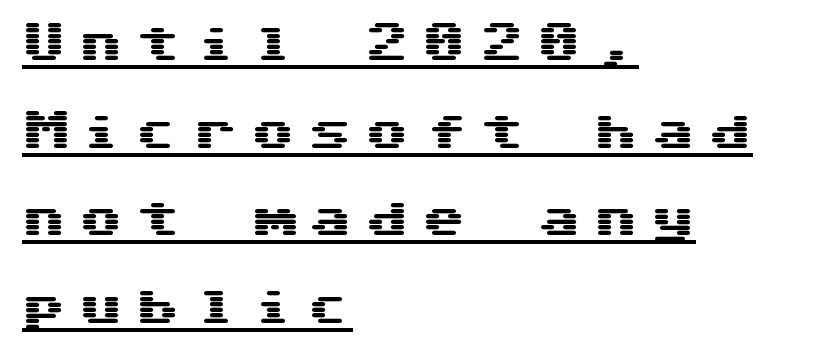
{"serif": "no", "italic": "no", "width": "wide", "stroke_contrast": "medium", "x_height": "medium", "underline": "yes", "align": "left", "line_spacing": "loose", "line_spacing_ratio": 1.99, "letter_spacing": "wide", "letter_spacing_em": 0.3, "glyph_px": 44}
